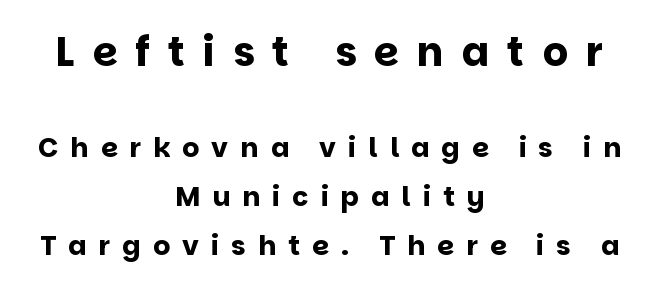
{"serif": "no", "italic": "no", "bold": "yes", "weight": "bold", "width": "normal", "stroke_contrast": "low", "x_height": "large", "monospaced": "no", "underline": "no", "align": "center", "line_spacing_ratio": 1.81, "letter_spacing": "wide", "letter_spacing_em": 0.45, "larger_block": "first", "size_ratio": 1.48, "glyph_px": 40}
